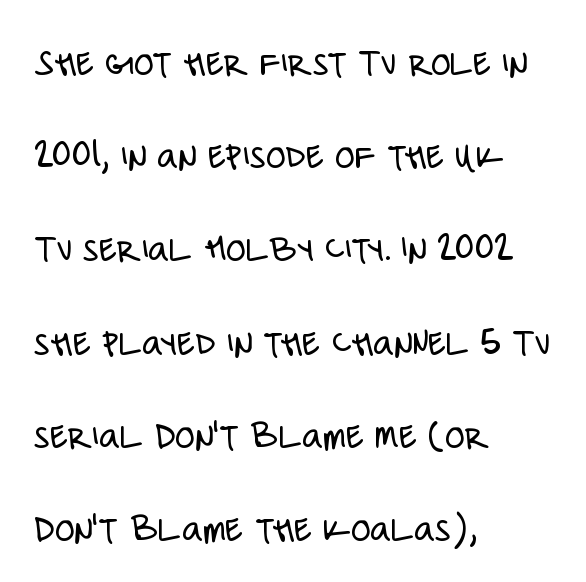
{"serif": "no", "italic": "no", "bold": "no", "weight": "light", "width": "condensed", "stroke_contrast": "low", "x_height": "large", "monospaced": "no", "underline": "no", "align": "left", "line_spacing": "loose", "line_spacing_ratio": 2.33, "letter_spacing": "normal", "letter_spacing_em": 0.0, "glyph_px": 40}
